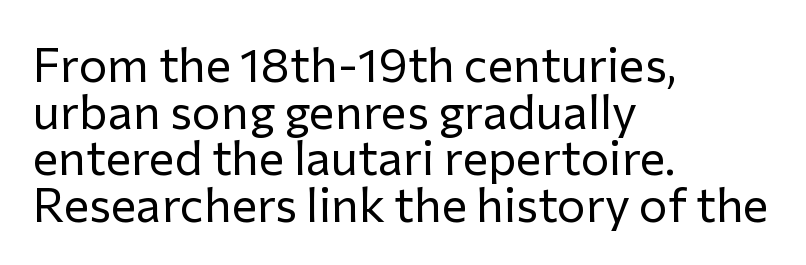
The image shows 48 px regular-weight sans-serif type, upright; set left-aligned, tight line spacing (0.97x), normal letter spacing, not underlined; low stroke contrast and a medium x-height.
